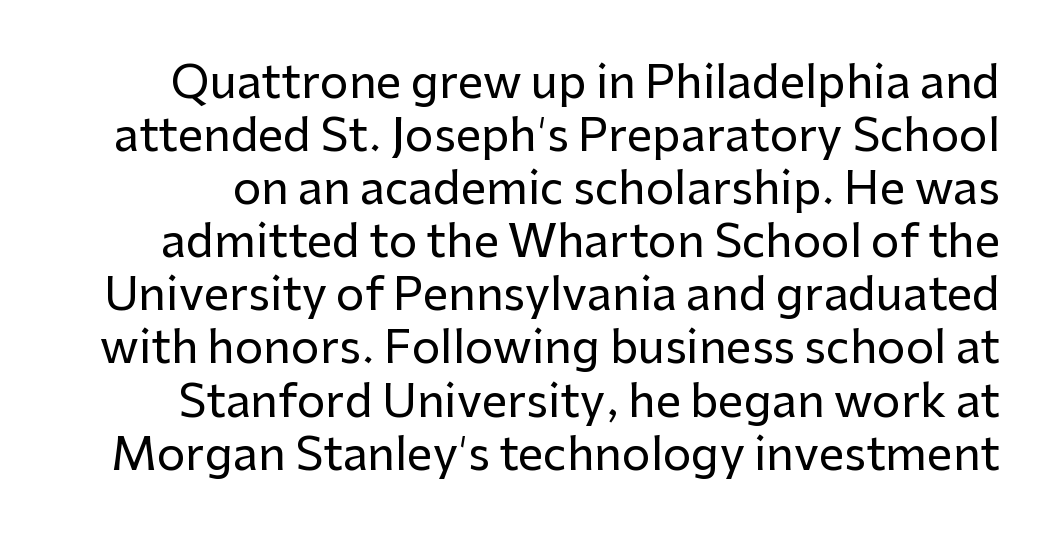
This sample uses plain, unmodified letter spacing. Here the designer chose a conventional face with non-uniform glyph widths. Each letter's strokes conclude bluntly, with no projecting serifs. Underlining? Definitely not there. Ascenders rise straight up at ninety degrees.
